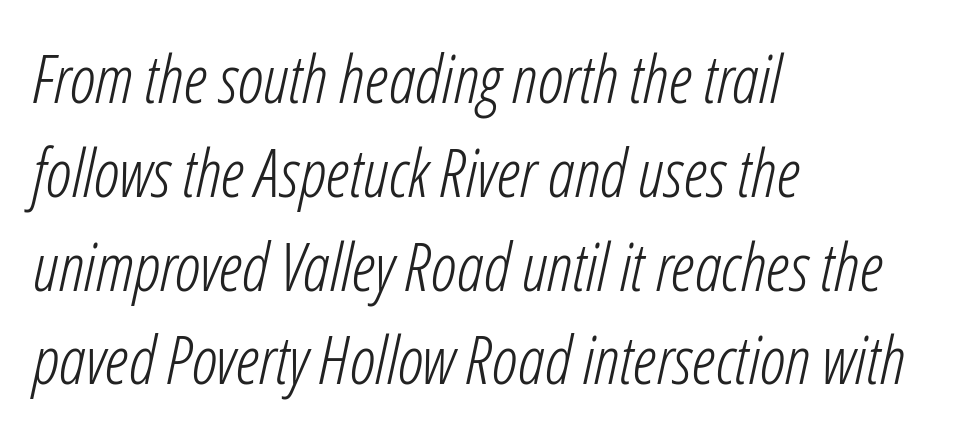
{"italic": "yes", "lean": "right", "slant_degrees": 12, "bold": "no", "weight": "light", "width": "condensed", "stroke_contrast": "low", "x_height": "medium", "monospaced": "no", "underline": "no", "align": "left", "line_spacing": "normal", "line_spacing_ratio": 1.4, "letter_spacing": "normal", "letter_spacing_em": 0.0, "glyph_px": 67}
